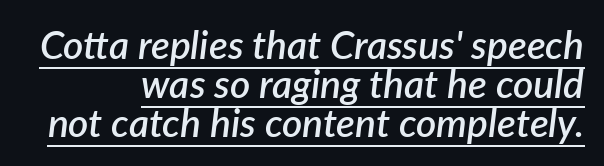
The image shows 39 px semibold type, italic (leaning right); set right-aligned, tight line spacing (1.0x), normal letter spacing, underlined; low stroke contrast and a medium x-height.
